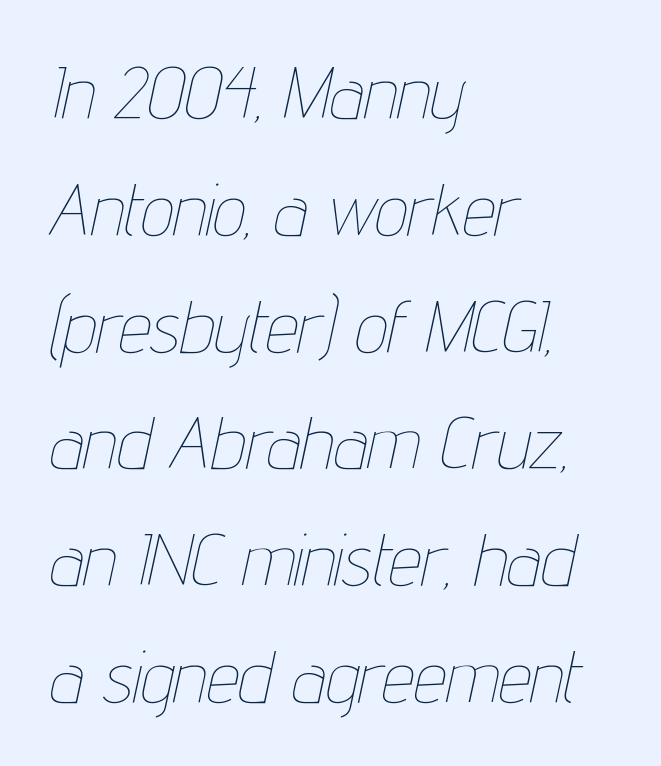
The passage shown has conventional tracking throughout. The lines in this sample share a left origin and differ only in where they stop. Is the type heavy? It reads as light-to-regular instead. These lines were composed using italics.
